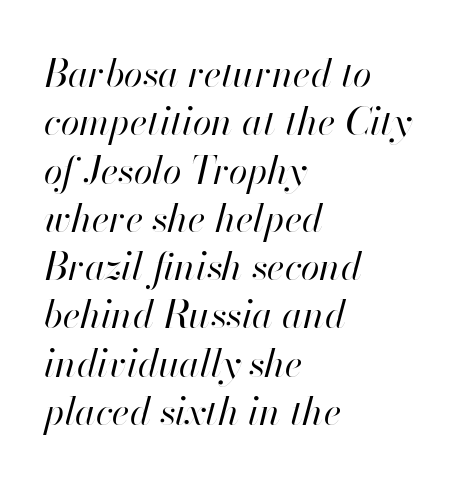
If you drew a line through each stem, it would be angled. Unmarked baselines from the first word to the last. Does the copy run flush right? No — it runs flush left. The face looks like a standard text weight, possibly lighter.
